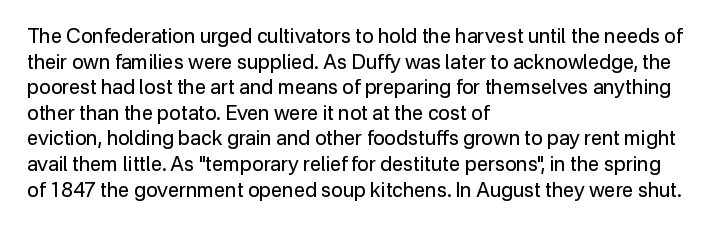
Q: Is the text bold? A: No.
Q: Is the text italic (slanted)? A: No, it is upright.
Q: Is the text underlined? A: No.
Q: How is the paragraph aligned? A: Left-aligned.
Q: Is the spacing between letters normal or unusually wide? A: Normal.
Q: Is the spacing between lines tight, normal or loose? A: Normal.
